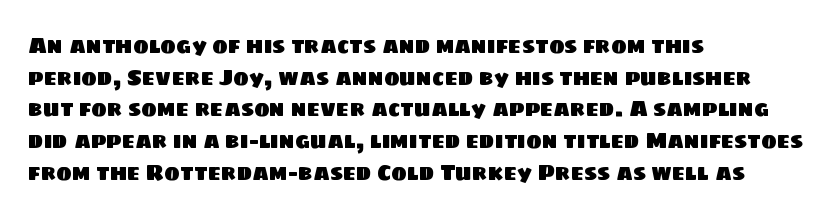
The image shows 21 px text type; set left-aligned, normal line spacing (1.51x), normal letter spacing, not underlined.
